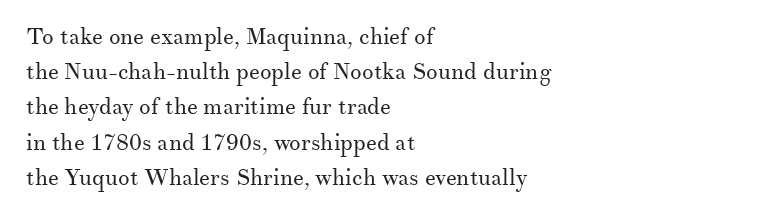
Q: Is the text bold? A: No.
Q: Is the text italic (slanted)? A: No, it is upright.
Q: Is the text underlined? A: No.
Q: How is the paragraph aligned? A: Left-aligned.
Q: Is the spacing between letters normal or unusually wide? A: Normal.
Q: Is the spacing between lines tight, normal or loose? A: Normal.
